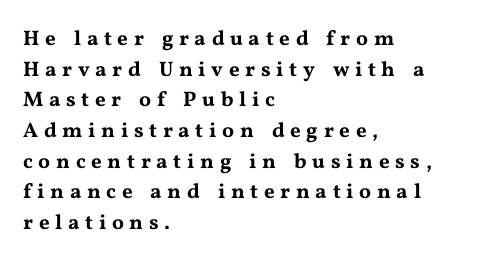
The image shows 21 px text type, upright; set left-aligned, normal line spacing (1.46x), unusually wide letter spacing (+0.27 em), not underlined.
